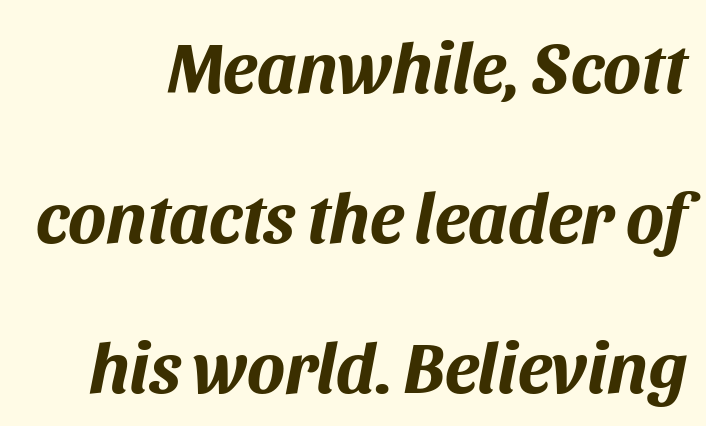
Q: Is the text bold? A: Yes.
Q: Is the text italic (slanted)? A: Yes, it leans right by about 11 degrees.
Q: Is the text underlined? A: No.
Q: How is the paragraph aligned? A: Right-aligned.
Q: Is the spacing between letters normal or unusually wide? A: Normal.
Q: Is the spacing between lines tight, normal or loose? A: Loose.
Q: Width (condensed, normal, or wide)? A: Normal.
Q: Stroke contrast? A: Medium.
Q: x-height? A: Large.
Q: Monospaced? A: No.
